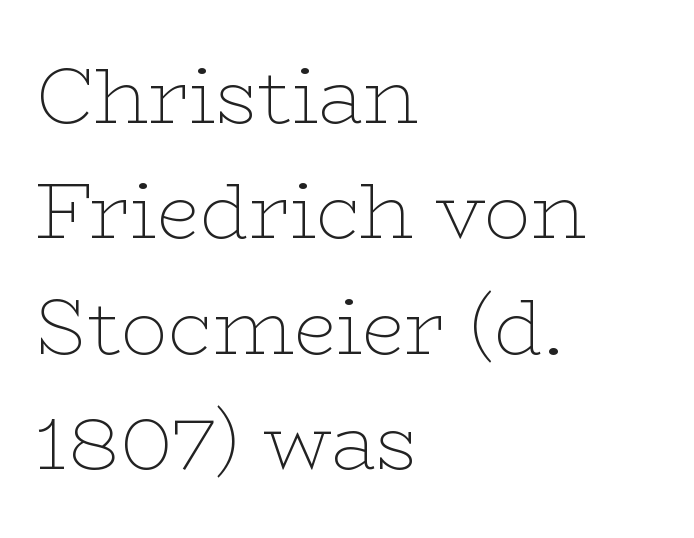
Quick note: interline space is typical. Spacing verdict: proportional, widths tailored to each character. Every character sits straight up, as roman type does. Caption: standard tracking, unaltered. This is serif lettering, the kind often seen in printed books.
